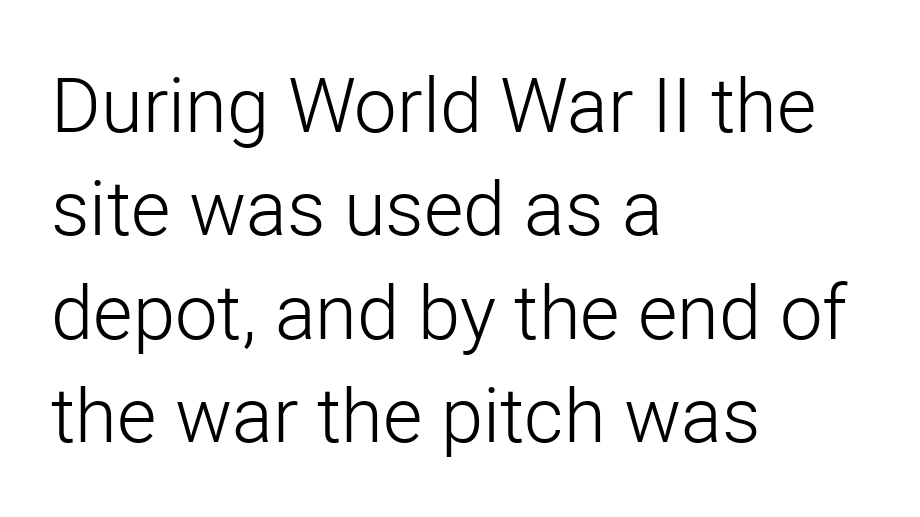
Between one letter and the next there's only the usual sliver of space. Spacing verdict: proportional, widths tailored to each character. Ink coverage per letter is moderate at most. Descender tails drop into unmarked territory. Classification — sans serif.
